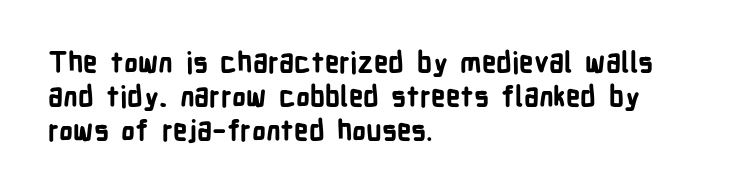
Heavy-handed strokes throughout: this text is bold. This sample has the flowing, uneven cadence of proportional lettering. Look at the bottom of the vertical strokes: they stop flat, with no serifs. The compositor pushed each line to the left boundary. Unmarked baselines from the first word to the last.
